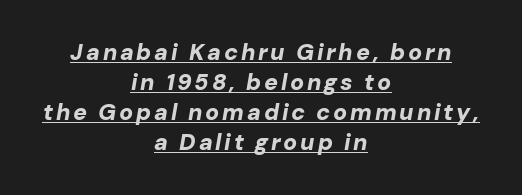
The rendering positions every line midway between the sides. Underline: present. The block of text has a typical density, with ordinary space between rows. The font is running at its bold setting. Emphasis-style slanted type is in use.
